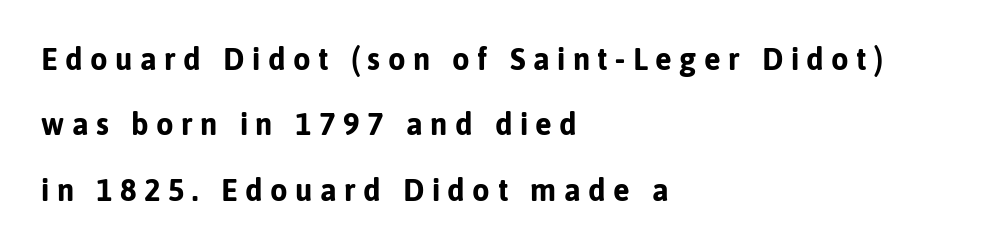
If you measured baseline to baseline, you'd find a long distance. Characters follow at a spacing far wider than the type designer built in. A bare baseline throughout the passage. Stroke thickness is high; the sample reads as a true bold. The typeface chosen for these lines omits serifs.
